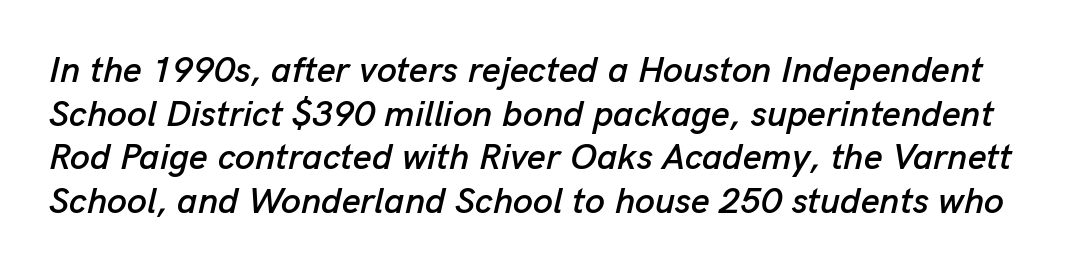
The gap between lines stays unmarked. Is the type slanted? Yes — the strokes lean at a clear angle. You could not count columns in this text — the font is proportionally spaced. Standard letterfit; no display-style spreading of the glyphs.
